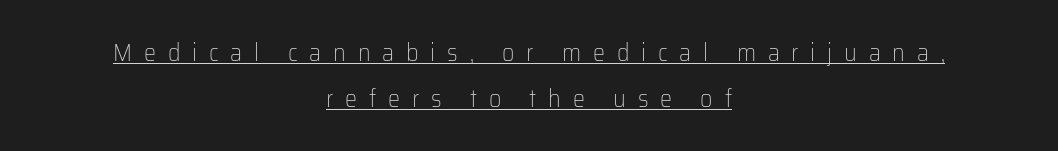
Q: Is the text bold? A: No.
Q: Is the text italic (slanted)? A: No, it is upright.
Q: Is the text underlined? A: Yes.
Q: How is the paragraph aligned? A: Centered.
Q: Is the spacing between letters normal or unusually wide? A: Unusually wide.
Q: Is the spacing between lines tight, normal or loose? A: Loose.
